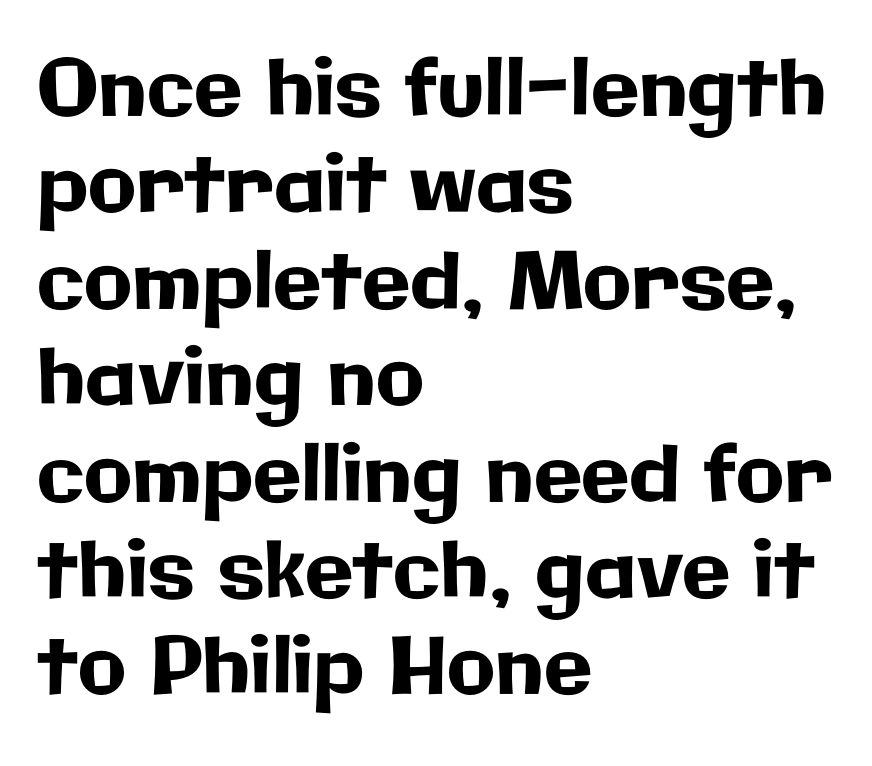
Q: Is the text italic (slanted)? A: No, it is upright.
Q: Is the typeface a serif or a sans-serif typeface? A: Sans-serif.
Q: Is the text underlined? A: No.
Q: How is the paragraph aligned? A: Left-aligned.
Q: Is the spacing between letters normal or unusually wide? A: Normal.
Q: Width (condensed, normal, or wide)? A: Normal.
Q: Stroke contrast? A: Low.
Q: x-height? A: Medium.
Q: Monospaced? A: No.
